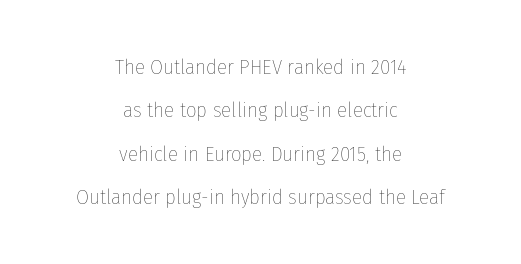
Rows of type keep a wide berth in the vertical direction. Honestly, the letter spacing is just normal — you wouldn't notice it. Caption: multi-line text, centered on the measure. A bare baseline throughout the passage. Quick note: not italic, upright. Summary of weight: not heavy and not bold.
